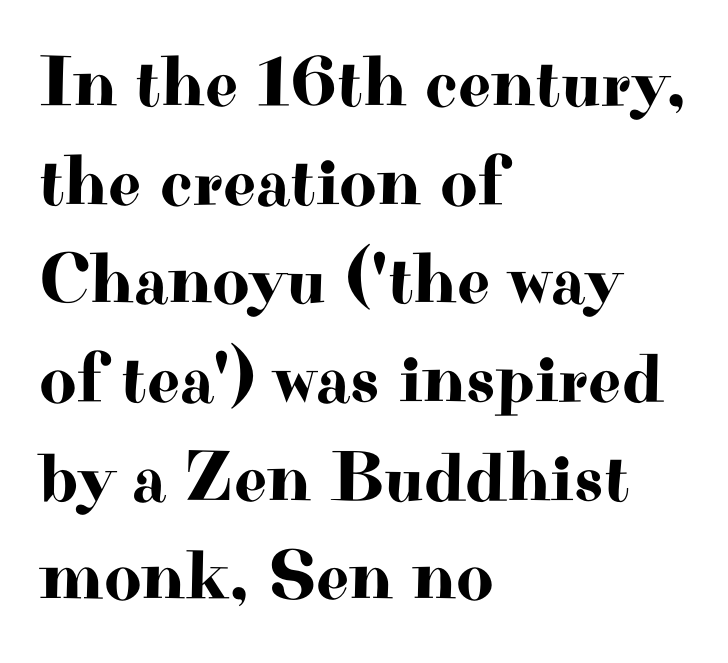
Q: Is the text italic (slanted)? A: No, it is upright.
Q: Is the typeface a serif or a sans-serif typeface? A: Serif.
Q: Is the text underlined? A: No.
Q: How is the paragraph aligned? A: Left-aligned.
Q: Is the spacing between letters normal or unusually wide? A: Normal.
Q: Is the spacing between lines tight, normal or loose? A: Normal.
Q: Width (condensed, normal, or wide)? A: Wide.
Q: Stroke contrast? A: High.
Q: x-height? A: Small.
Q: Monospaced? A: No.
